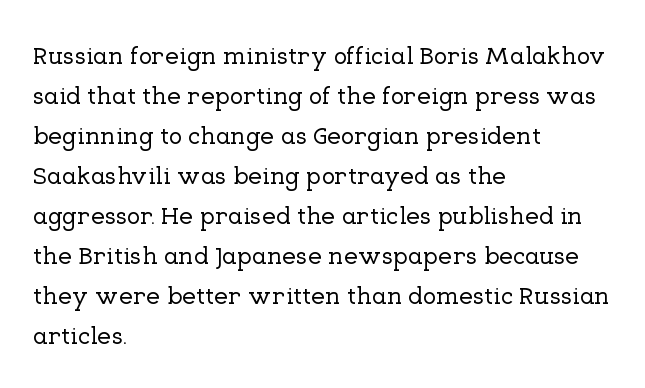
{"italic": "no", "underline": "no", "align": "left", "line_spacing": "normal", "line_spacing_ratio": 1.6, "letter_spacing": "normal", "letter_spacing_em": 0.0, "glyph_px": 25}
